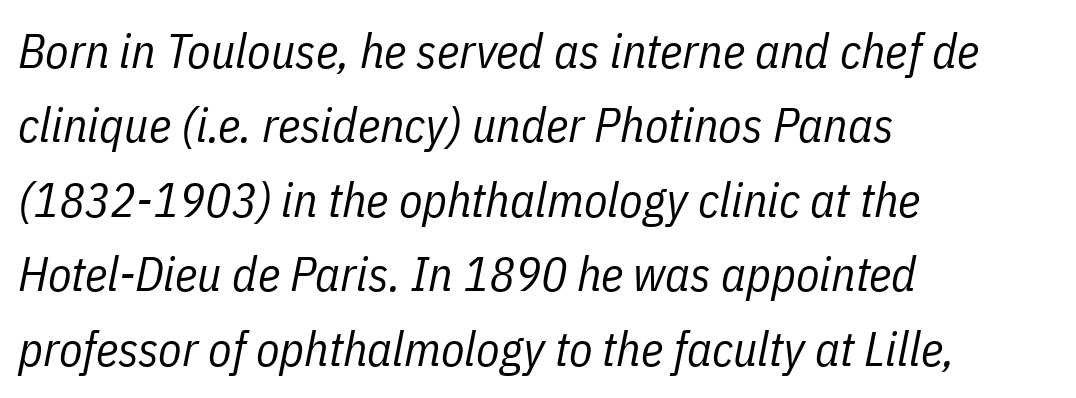
The image shows 48 px regular-weight, condensed type, italic (leaning right); set left-aligned, normal line spacing (1.55x), normal letter spacing, not underlined; low stroke contrast and a medium x-height.
